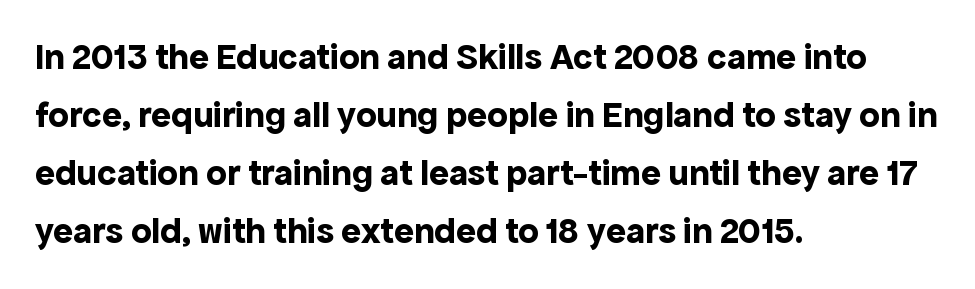
The block of text has a typical density, with ordinary space between rows. Visually the block forms a straight wall on the left and a jagged coastline on the right. Here the glyphs are tracked normally, forming tight word shapes. Set as a true bold cut, around the 700 mark. Quick note: underline off.
